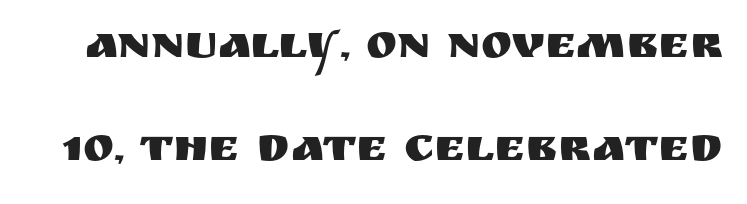
Q: Is the text italic (slanted)? A: No, it is upright.
Q: Is the typeface a serif or a sans-serif typeface? A: Sans-serif.
Q: Is the text underlined? A: No.
Q: Is the spacing between letters normal or unusually wide? A: Normal.
Q: Is the spacing between lines tight, normal or loose? A: Loose.
Q: Width (condensed, normal, or wide)? A: Normal.
Q: Stroke contrast? A: Medium.
Q: x-height? A: Large.
Q: Monospaced? A: No.
